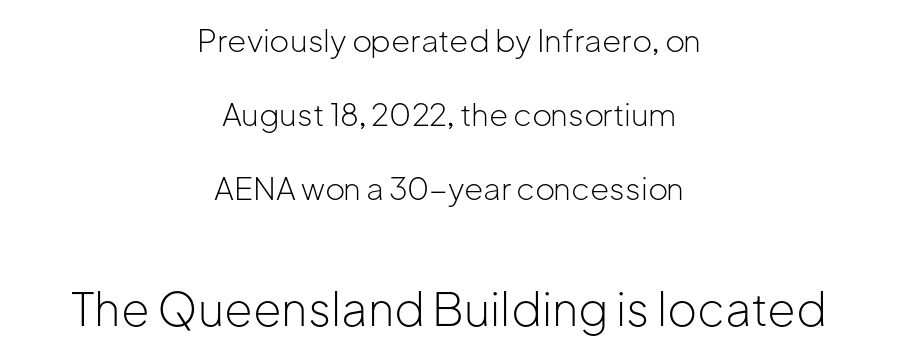
Q: Is the text bold? A: No.
Q: Is the text italic (slanted)? A: No, it is upright.
Q: Is the typeface a serif or a sans-serif typeface? A: Sans-serif.
Q: Is the text underlined? A: No.
Q: How is the paragraph aligned? A: Centered.
Q: Is the spacing between letters normal or unusually wide? A: Normal.
Q: Is the spacing between lines tight, normal or loose? A: Loose.
Q: Which block of text is set in a larger size, the first (top) or the second (bottom)? A: The second (bottom) one.
Q: Width (condensed, normal, or wide)? A: Normal.
Q: Stroke contrast? A: Low.
Q: x-height? A: Medium.
Q: Monospaced? A: No.
